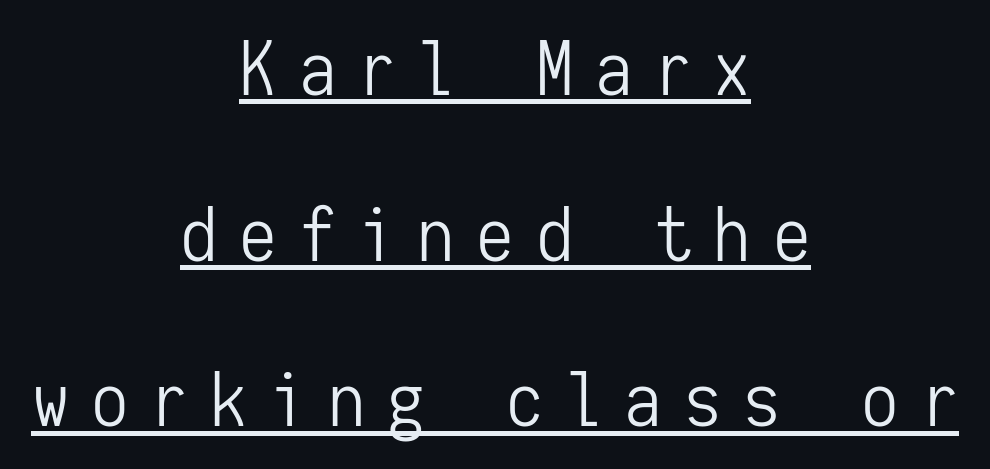
Here the glyphs are tracked loosely, breaking word shapes into spaced letters. Airy leading. Bold? No — there's no thickening of the strokes. Monospaced: the letters line up in strict vertical columns.
